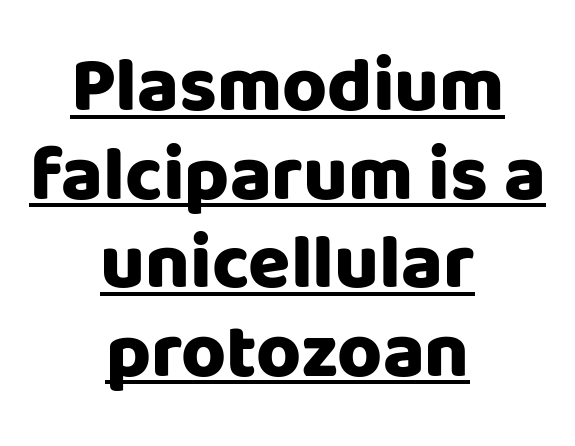
{"serif": "no", "italic": "no", "bold": "yes", "weight": "heavy", "width": "normal", "stroke_contrast": "low", "x_height": "large", "monospaced": "no", "underline": "yes", "align": "center", "line_spacing": "tight", "line_spacing_ratio": 1.15, "letter_spacing": "normal", "letter_spacing_em": 0.0, "glyph_px": 77}
